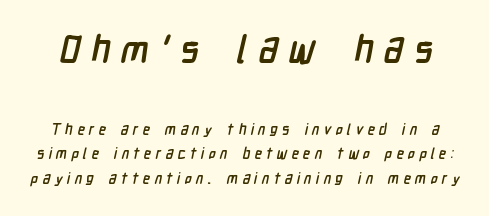
The image shows 38 px semibold, condensed sans-serif type; set normal line spacing (1.62x), unusually wide letter spacing (+0.28 em), not underlined; the first (top) block is 2.53x larger; low stroke contrast and a medium x-height.
